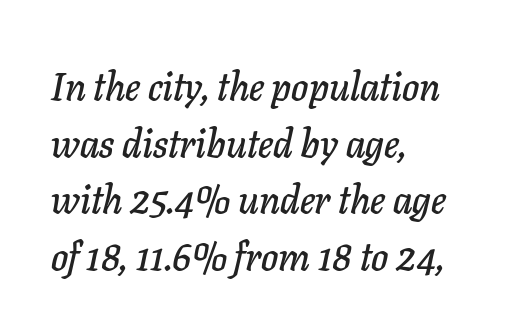
Q: Is the text italic (slanted)? A: Yes, it leans right by about 11 degrees.
Q: Is the text underlined? A: No.
Q: How is the paragraph aligned? A: Left-aligned.
Q: Is the spacing between letters normal or unusually wide? A: Normal.
Q: Is the spacing between lines tight, normal or loose? A: Normal.
Q: Width (condensed, normal, or wide)? A: Normal.
Q: Stroke contrast? A: Low.
Q: x-height? A: Medium.
Q: Monospaced? A: No.
